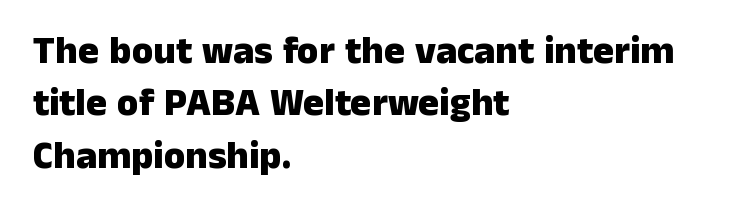
{"serif": "no", "italic": "no", "bold": "yes", "weight": "heavy", "width": "normal", "stroke_contrast": "low", "x_height": "medium", "monospaced": "no", "underline": "no", "align": "left", "line_spacing": "normal", "line_spacing_ratio": 1.34, "letter_spacing": "normal", "letter_spacing_em": 0.0, "glyph_px": 39}
